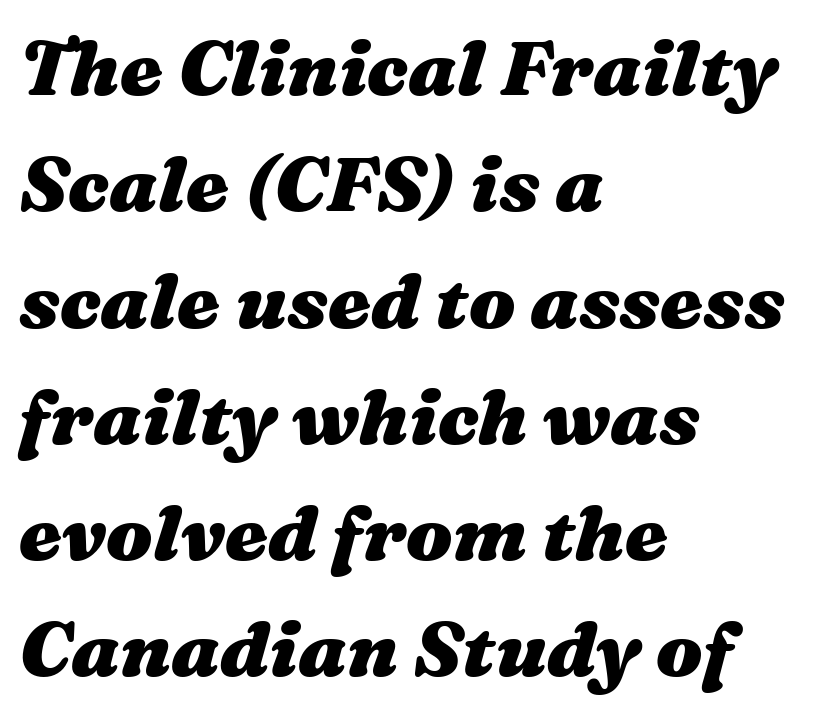
The font is running at its bold setting. The setting favours the left margin, as ordinary paragraphs usually do. This sample has the flowing, uneven cadence of proportional lettering. A typesetter would call this zero additional tracking. The lines sit at an ordinary, default distance from one another.
